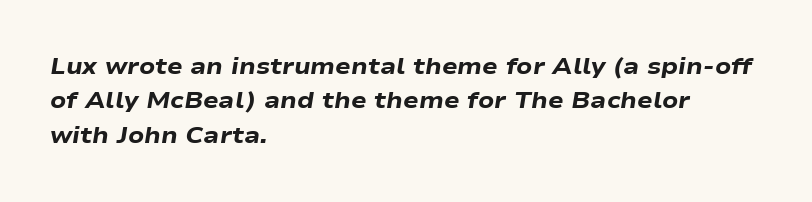
{"italic": "yes", "lean": "right", "slant_degrees": 9, "bold": "yes", "underline": "no", "align": "left", "line_spacing": "normal", "line_spacing_ratio": 1.5, "letter_spacing": "normal", "letter_spacing_em": 0.0, "glyph_px": 23}
